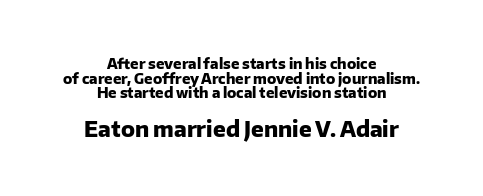
Character size in the trailing block exceeds that of the leading block. In terms of letterspacing, this is plain default setting. The foot of each line stays bare and open. Strong, thick strokes mark this as bold type.
